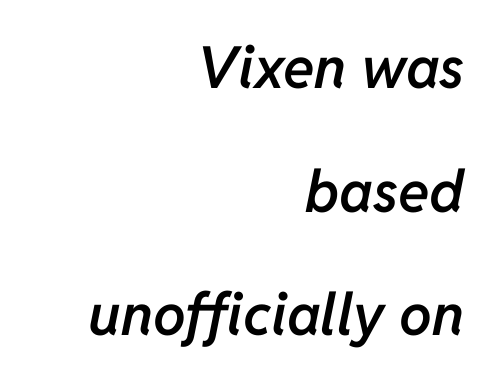
The image shows 58 px semibold type, italic (leaning right); set right-aligned, loose line spacing (2.13x), normal letter spacing, not underlined; low stroke contrast and a medium x-height.
